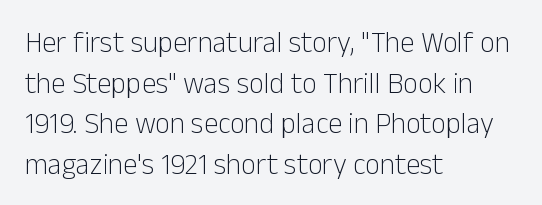
Left-aligned paragraph, ragged on the right. In terms of letterform style, serifs are entirely absent. The font is comparable to plain body text, perhaps lighter. Do the letters lean? They stand straight. Here the designer chose a conventional face with non-uniform glyph widths. A clean baseline with only descenders dipping below it.
